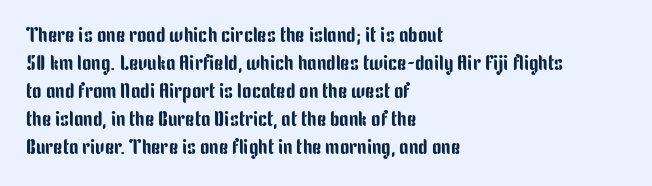
The image shows 21 px text type, upright; set left-aligned, normal line spacing (1.33x), normal letter spacing, not underlined.
